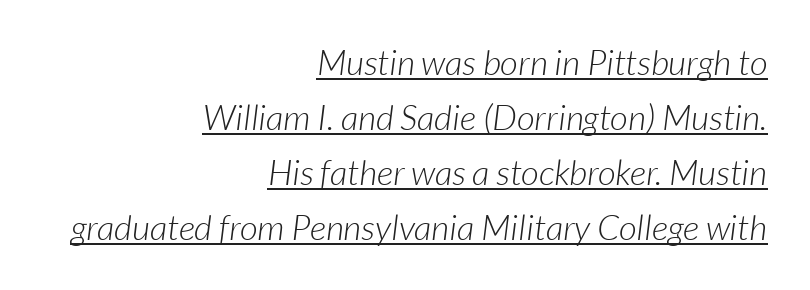
Q: Is the text bold? A: No.
Q: Is the typeface a serif or a sans-serif typeface? A: Sans-serif.
Q: Is the text underlined? A: Yes.
Q: How is the paragraph aligned? A: Right-aligned.
Q: Is the spacing between letters normal or unusually wide? A: Normal.
Q: Is the spacing between lines tight, normal or loose? A: Normal.
Q: Width (condensed, normal, or wide)? A: Normal.
Q: Stroke contrast? A: Low.
Q: x-height? A: Medium.
Q: Monospaced? A: No.
